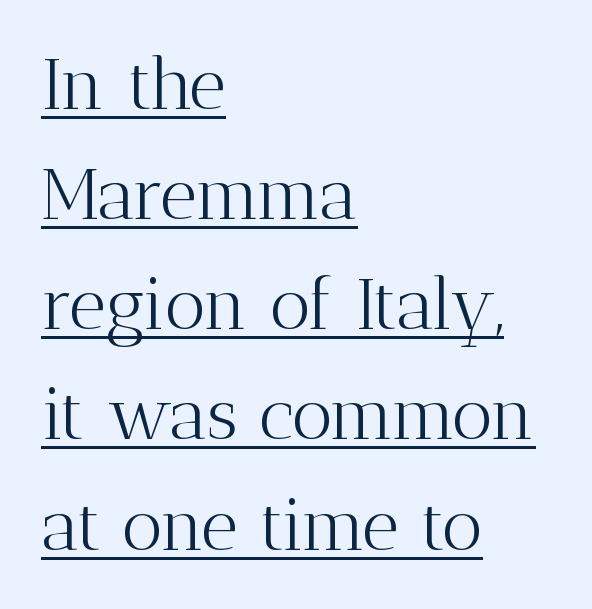
The image shows 72 px light serif type, upright; set left-aligned, normal line spacing (1.53x), normal letter spacing, underlined; medium stroke contrast and a medium x-height.
